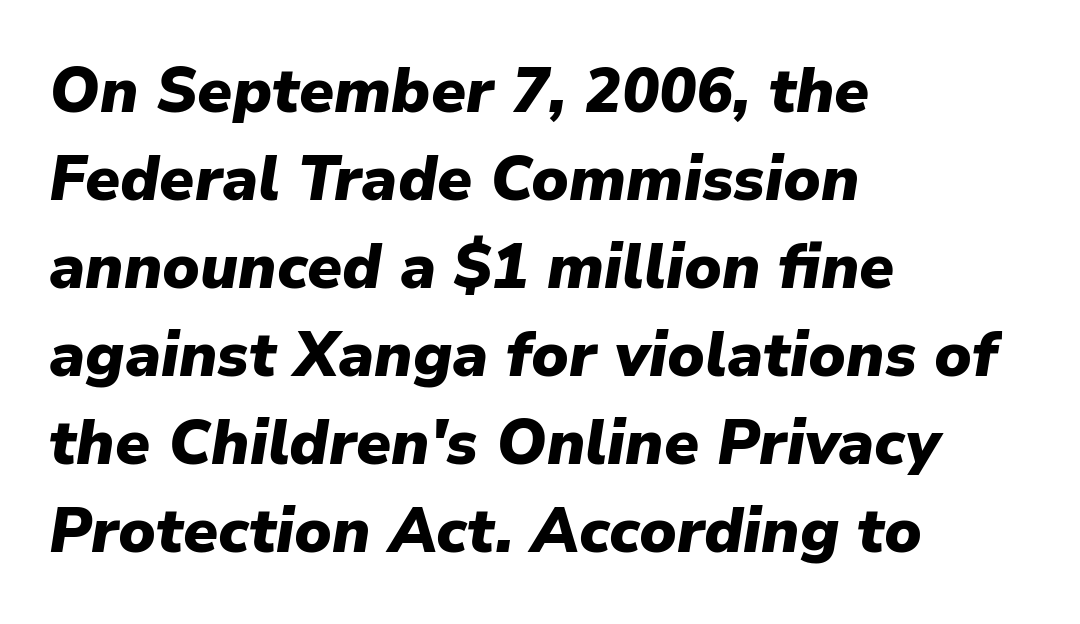
The image shows 62 px heavy type, italic (leaning right); set left-aligned, normal line spacing (1.42x), normal letter spacing, not underlined; low stroke contrast and a medium x-height.
